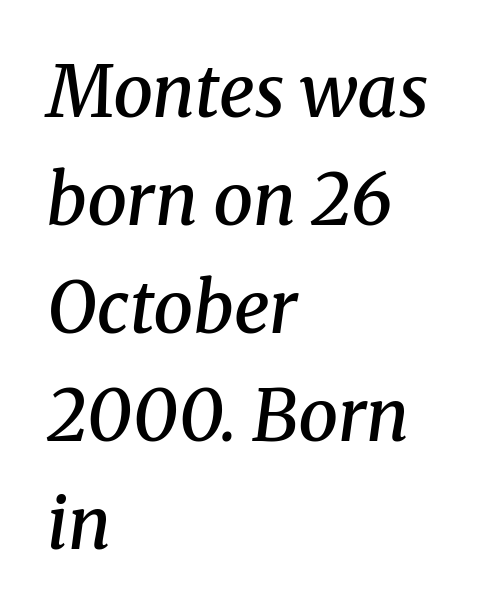
{"serif": "yes", "italic": "yes", "lean": "right", "slant_degrees": 8, "bold": "semi", "weight": "semibold", "width": "normal", "stroke_contrast": "medium", "x_height": "medium", "monospaced": "no", "underline": "no", "align": "left", "line_spacing": "normal", "line_spacing_ratio": 1.52, "letter_spacing": "normal", "letter_spacing_em": 0.0, "glyph_px": 71}
